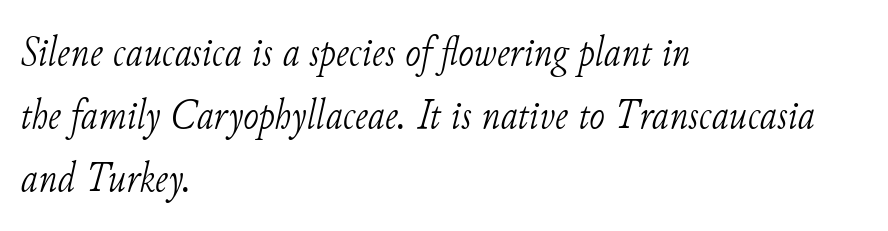
The image shows 42 px light serif type, italic (leaning right); set left-aligned, normal line spacing (1.5x), normal letter spacing, not underlined; low stroke contrast and a small x-height.
